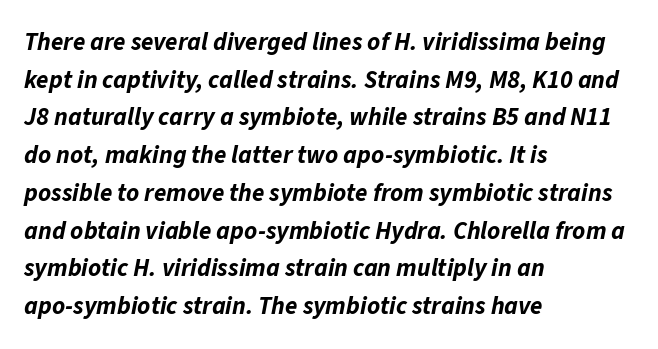
Every character sits at an angle, as italics do. Left-aligned paragraph, ragged on the right. How are the letters spaced? Ordinarily, with no added tracking. The space directly below the letters is spotless. Reading down the column, the eye jumps a familiar distance to each next line.
